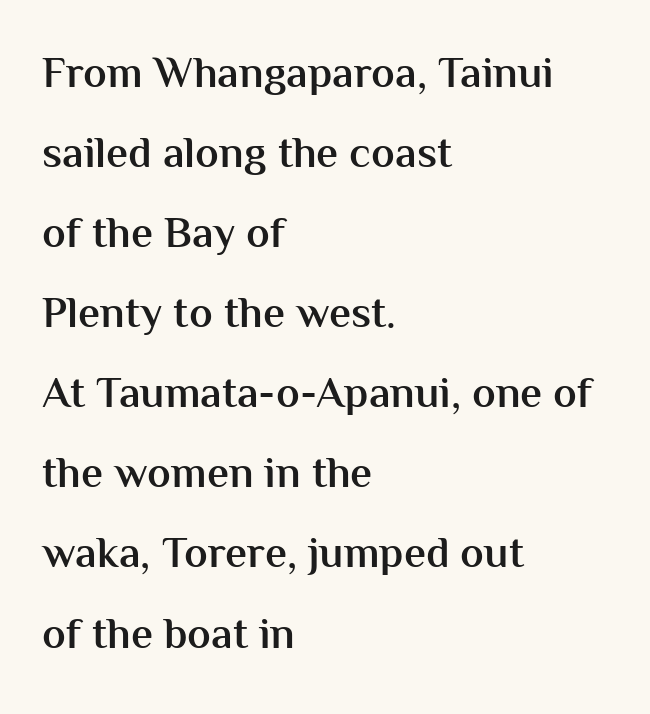
{"serif": "no", "italic": "no", "bold": "semi", "weight": "semibold", "width": "normal", "stroke_contrast": "medium", "x_height": "medium", "monospaced": "no", "underline": "no", "align": "left", "line_spacing_ratio": 1.82, "letter_spacing": "normal", "letter_spacing_em": 0.0, "glyph_px": 44}
